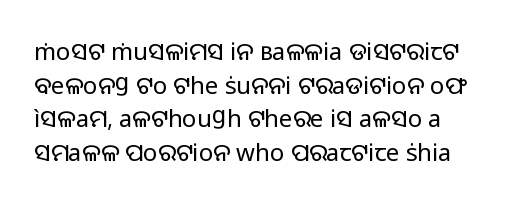
The letters look calm and open, with moderate or lighter stems. Evenly set lines give the paragraph a standard silhouette. The rendering keeps characters at their native spacing. This is roman type, the default non-slanted kind. Glance below the letters and you will spot only blank space.
